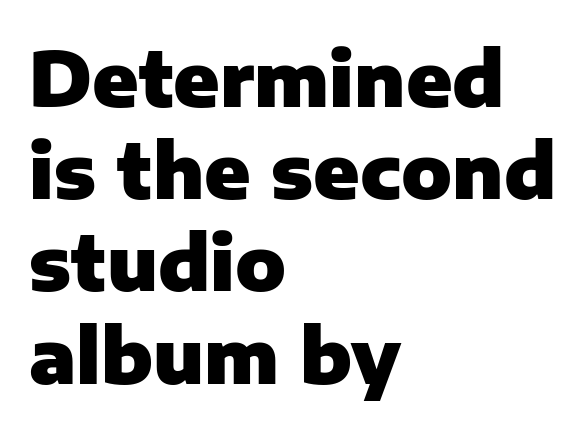
{"serif": "no", "italic": "no", "bold": "yes", "weight": "heavy", "width": "normal", "stroke_contrast": "low", "x_height": "medium", "monospaced": "no", "underline": "no", "align": "left", "line_spacing_ratio": 1.23, "letter_spacing": "normal", "letter_spacing_em": 0.0, "glyph_px": 75}
